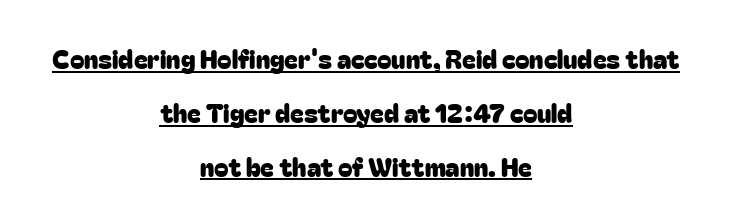
{"italic": "no", "underline": "yes", "align": "center", "line_spacing": "loose", "line_spacing_ratio": 2.07, "letter_spacing": "normal", "letter_spacing_em": 0.0, "glyph_px": 26}
